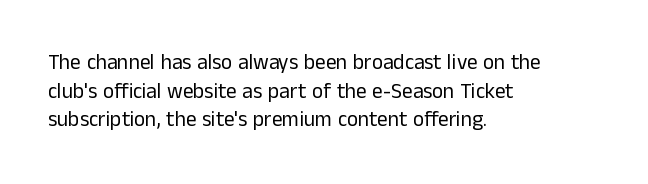
The image shows 21 px text type, upright; set left-aligned, normal line spacing (1.36x), normal letter spacing, not underlined.
